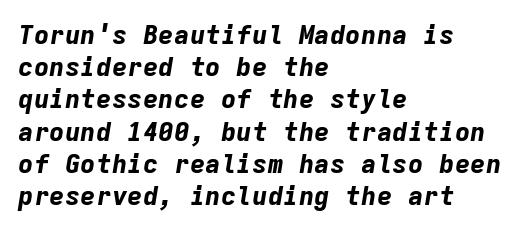
{"italic": "yes", "lean": "right", "slant_degrees": 9, "bold": "yes", "underline": "no", "align": "left", "line_spacing_ratio": 1.24, "letter_spacing": "normal", "letter_spacing_em": 0.0, "glyph_px": 26}
